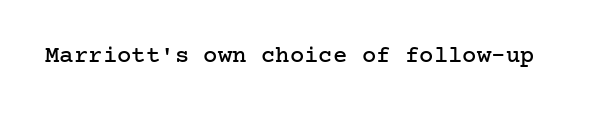
The image shows 24 px text type, upright; set normal letter spacing, not underlined.
